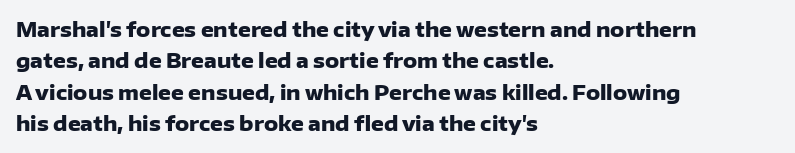
Q: Is the text bold? A: Yes.
Q: Is the text italic (slanted)? A: No, it is upright.
Q: Is the text underlined? A: No.
Q: How is the paragraph aligned? A: Left-aligned.
Q: Is the spacing between letters normal or unusually wide? A: Normal.
Q: Is the spacing between lines tight, normal or loose? A: Normal.
